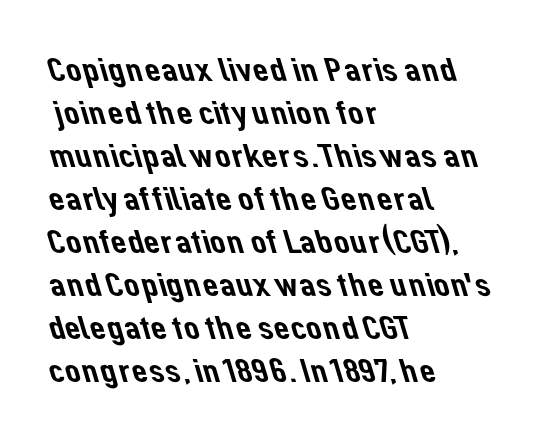
The image shows 35 px sans-serif type; set left-aligned, line spacing 1.23x, normal letter spacing, not underlined; low stroke contrast and a medium x-height.
